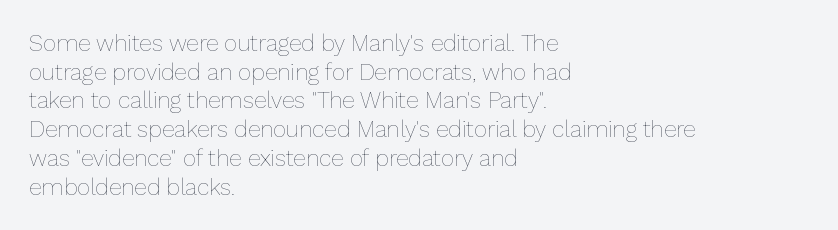
The lines sit at an ordinary, default distance from one another. The text block is weighted toward the left margin, trailing off unevenly rightward. Tracking value appears to be zero — textbook default spacing. Has an underline been added? It has not. Stroke mass is kept to a normal reading level or below.
